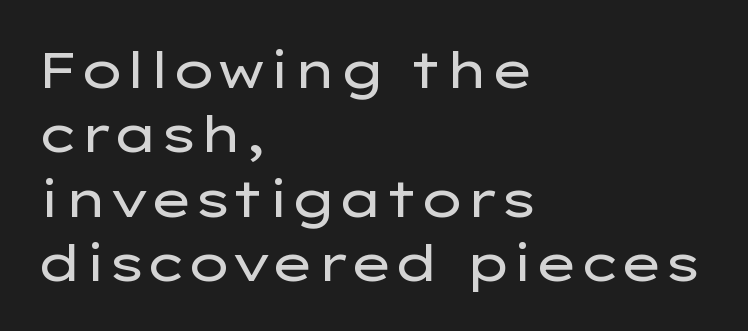
One glance says typical: line gaps are just what's usual. Counters stay open thanks to moderate or lighter strokes. Characters remain perfectly vertical along every line. Between one letter and the next there's only the usual sliver of space. Examine the stroke ends and you'll find no serifs.
